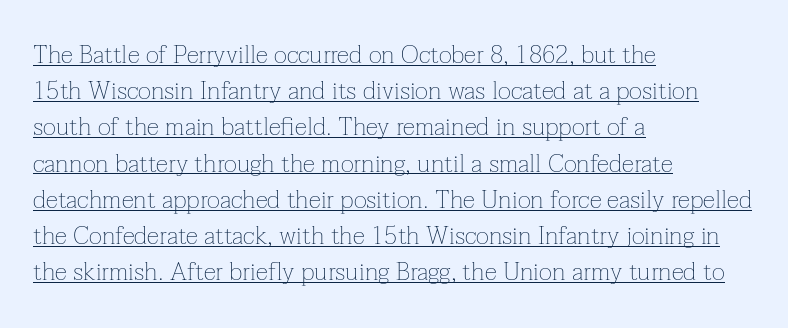
The image shows 25 px text type, upright; set left-aligned, normal line spacing (1.45x), normal letter spacing, underlined.
